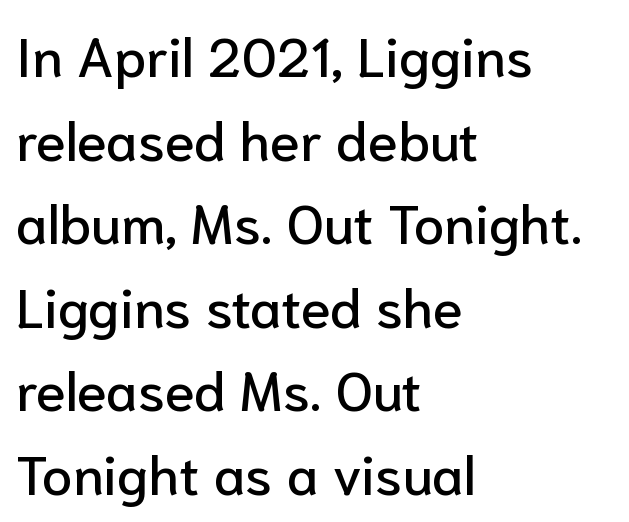
Q: Is the text italic (slanted)? A: No, it is upright.
Q: Is the typeface a serif or a sans-serif typeface? A: Sans-serif.
Q: Is the text underlined? A: No.
Q: How is the paragraph aligned? A: Left-aligned.
Q: Is the spacing between letters normal or unusually wide? A: Normal.
Q: Is the spacing between lines tight, normal or loose? A: Normal.
Q: Width (condensed, normal, or wide)? A: Normal.
Q: Stroke contrast? A: Low.
Q: x-height? A: Medium.
Q: Monospaced? A: No.
